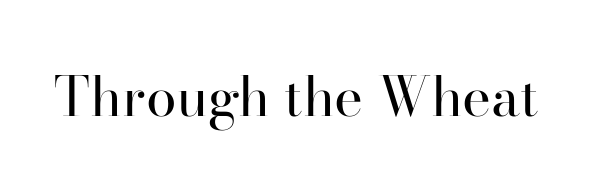
How are the letters spaced? Ordinarily, with no added tracking. Think of a printed novel: that variable character pitch is what you see here. A typesetter would label this face a serif. Stem width sits at or under what a default text font uses. These lines were composed using upright roman letters. Each row of text sits above clean, open space.
